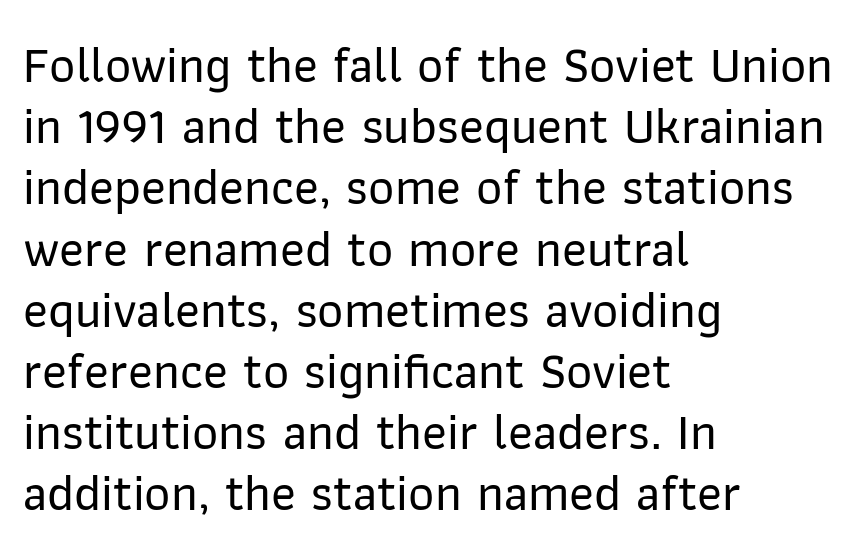
The image shows 51 px sans-serif type, upright; set left-aligned, line spacing 1.2x, normal letter spacing, not underlined; low stroke contrast and a medium x-height.
